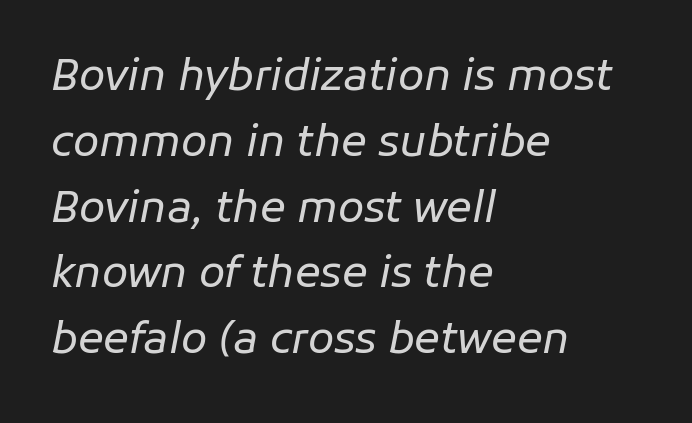
Q: Is the text bold? A: No.
Q: Is the text italic (slanted)? A: Yes, it leans right by about 11 degrees.
Q: Is the text underlined? A: No.
Q: How is the paragraph aligned? A: Left-aligned.
Q: Is the spacing between letters normal or unusually wide? A: Normal.
Q: Is the spacing between lines tight, normal or loose? A: Normal.
Q: Width (condensed, normal, or wide)? A: Normal.
Q: Stroke contrast? A: Low.
Q: x-height? A: Medium.
Q: Monospaced? A: No.
